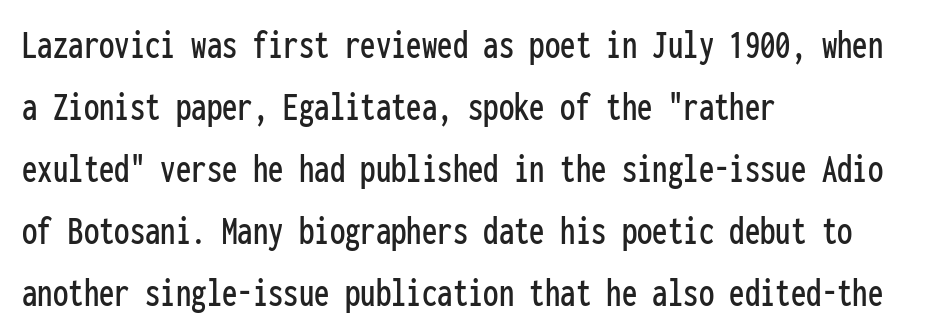
Standard letterfit; no display-style spreading of the glyphs. Alignment: flush left. The type sits square on the baseline with zero lean. Reading down the column, the eye jumps a familiar distance to each next line.
